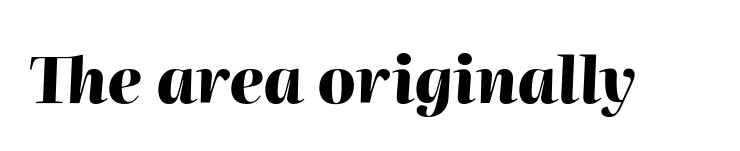
{"italic": "yes", "lean": "right", "slant_degrees": 2, "bold": "yes", "weight": "heavy", "width": "normal", "stroke_contrast": "high", "x_height": "medium", "monospaced": "no", "underline": "no", "letter_spacing": "normal", "letter_spacing_em": 0.0, "glyph_px": 63}
